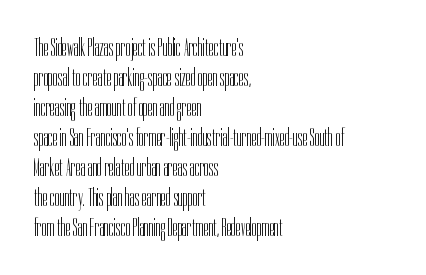
Q: Is the text bold? A: No.
Q: Is the text italic (slanted)? A: No, it is upright.
Q: Is the text underlined? A: No.
Q: How is the paragraph aligned? A: Left-aligned.
Q: Is the spacing between letters normal or unusually wide? A: Normal.
